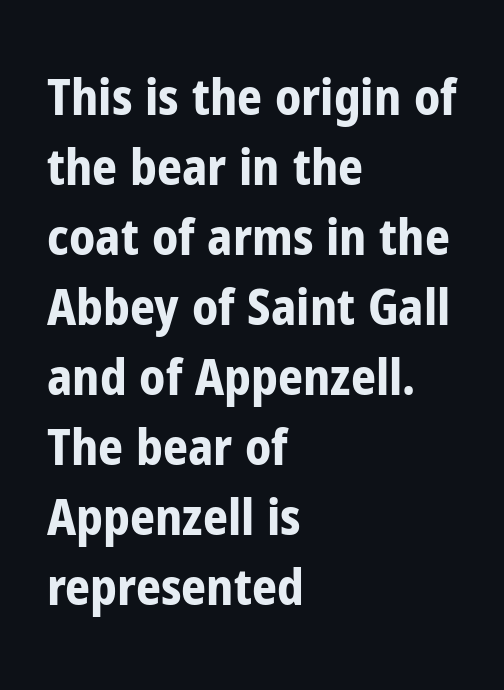
{"serif": "no", "italic": "no", "bold": "yes", "weight": "bold", "width": "condensed", "stroke_contrast": "low", "x_height": "medium", "monospaced": "no", "underline": "no", "align": "left", "line_spacing": "normal", "line_spacing_ratio": 1.43, "letter_spacing": "normal", "letter_spacing_em": 0.0, "glyph_px": 49}
